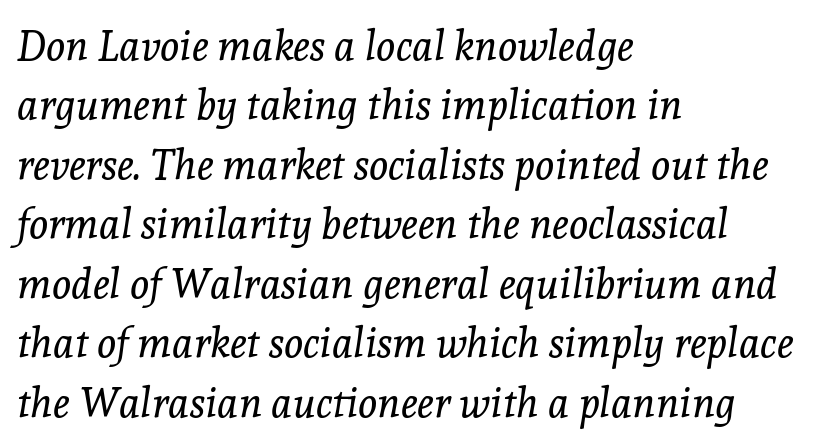
This is not heavy type; no bold has been used. A clean baseline with only descenders dipping below it. These lines are set flush left with a ragged right edge. The letters advance in unequal steps, a hallmark of proportional type. Look at the tracking — it's just the regular setting, nothing added.
